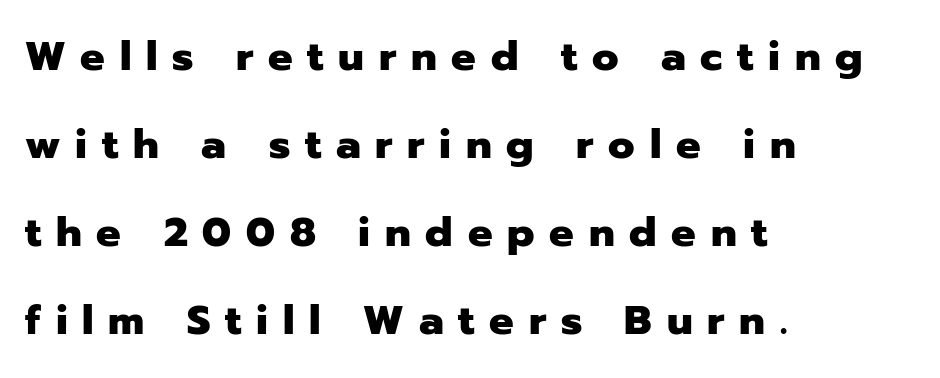
Here the designer chose a conventional face with non-uniform glyph widths. The line-height multiplier appears high, well above default. Horizontally, the lines are justified to the leading edge only. These words are printed bold, with thick strokes throughout. Stroke terminals: plain, sans-serif. The passage shown is not underscored anywhere.
